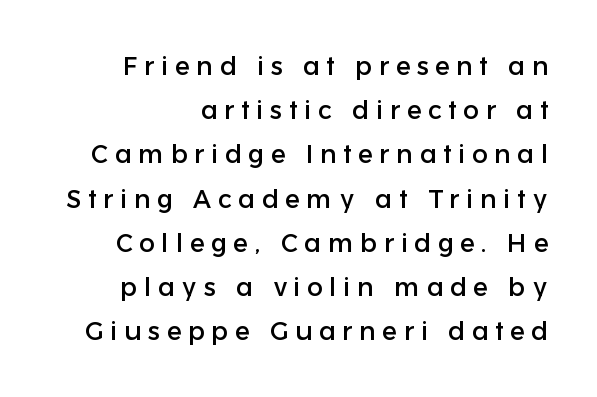
{"italic": "no", "underline": "no", "align": "right", "line_spacing": "normal", "line_spacing_ratio": 1.7, "letter_spacing": "wide", "letter_spacing_em": 0.26, "glyph_px": 26}
